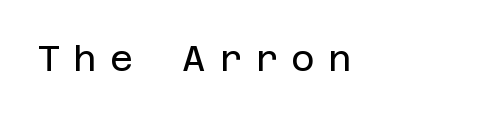
{"serif": "no", "italic": "no", "bold": "no", "weight": "regular", "width": "normal", "stroke_contrast": "low", "x_height": "large", "underline": "no", "letter_spacing": "wide", "letter_spacing_em": 0.36, "glyph_px": 36}
